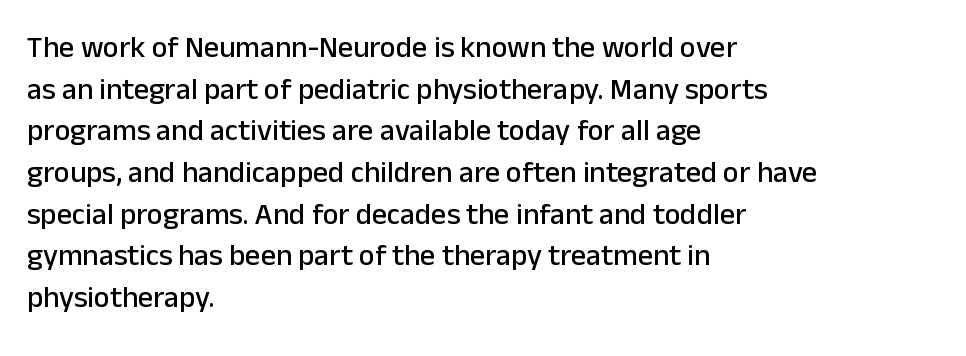
Q: Is the text italic (slanted)? A: No, it is upright.
Q: Is the typeface a serif or a sans-serif typeface? A: Sans-serif.
Q: Is the text underlined? A: No.
Q: How is the paragraph aligned? A: Left-aligned.
Q: Is the spacing between letters normal or unusually wide? A: Normal.
Q: Is the spacing between lines tight, normal or loose? A: Normal.
Q: Width (condensed, normal, or wide)? A: Normal.
Q: Stroke contrast? A: Low.
Q: x-height? A: Medium.
Q: Monospaced? A: No.
